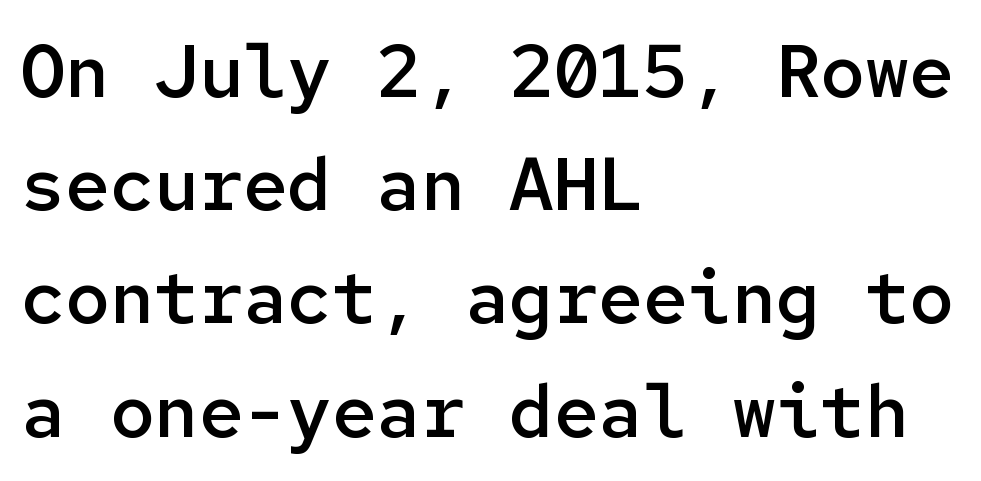
This sample uses an upright cut, with every glyph sitting square on the baseline. The space beneath each line is pristine and unruled. The block of text has a typical density, with ordinary space between rows. Type style note: lacks serifs.
